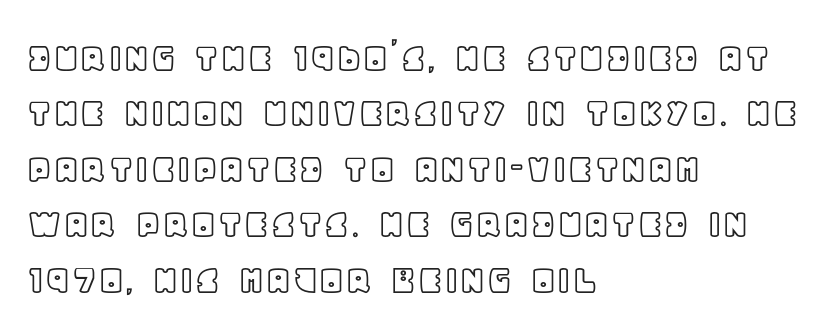
Q: Is the text italic (slanted)? A: No, it is upright.
Q: Is the text underlined? A: No.
Q: How is the paragraph aligned? A: Left-aligned.
Q: Is the spacing between letters normal or unusually wide? A: Normal.
Q: Is the spacing between lines tight, normal or loose? A: Normal.
Q: Width (condensed, normal, or wide)? A: Normal.
Q: x-height? A: Large.
Q: Monospaced? A: No.
